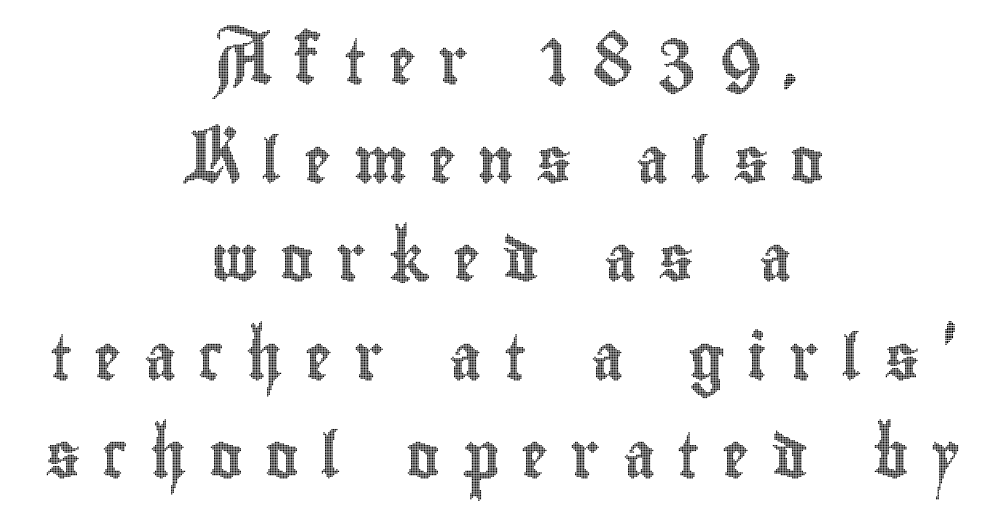
Q: Is the text italic (slanted)? A: No, it is upright.
Q: Is the text underlined? A: No.
Q: How is the paragraph aligned? A: Centered.
Q: Is the spacing between letters normal or unusually wide? A: Unusually wide.
Q: Is the spacing between lines tight, normal or loose? A: Loose.
Q: Width (condensed, normal, or wide)? A: Condensed.
Q: x-height? A: Small.
Q: Monospaced? A: No.
